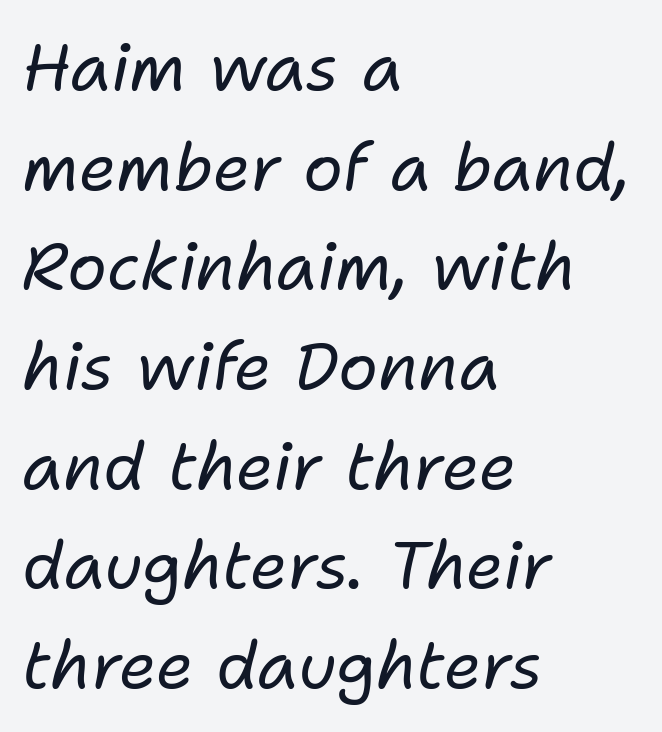
The image shows 66 px regular-weight type, italic (leaning right); set left-aligned, normal line spacing (1.51x), normal letter spacing, not underlined; low stroke contrast and a medium x-height.
